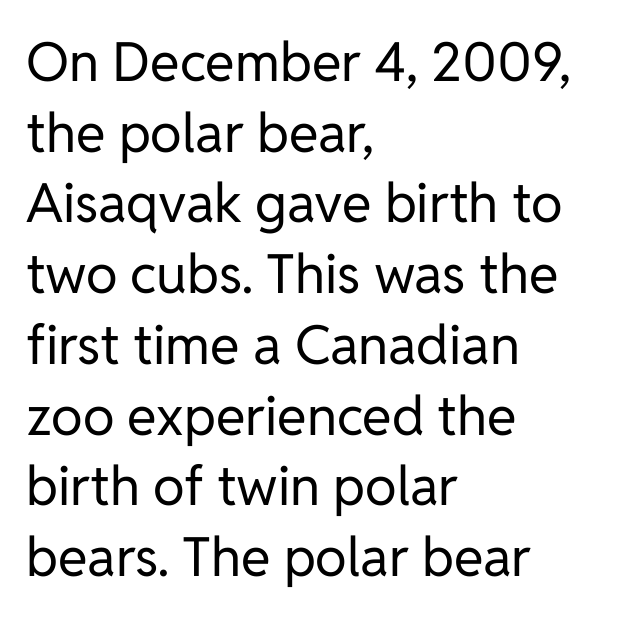
These lines are rendered in a variable-pitch font. A typesetter would mark this as roman, not italic. Letter spacing: default. Rows of type keep a routine distance in the vertical direction. Descenders are the only things crossing below the line. This reads as an unemphasized weight, regular at the heaviest.
